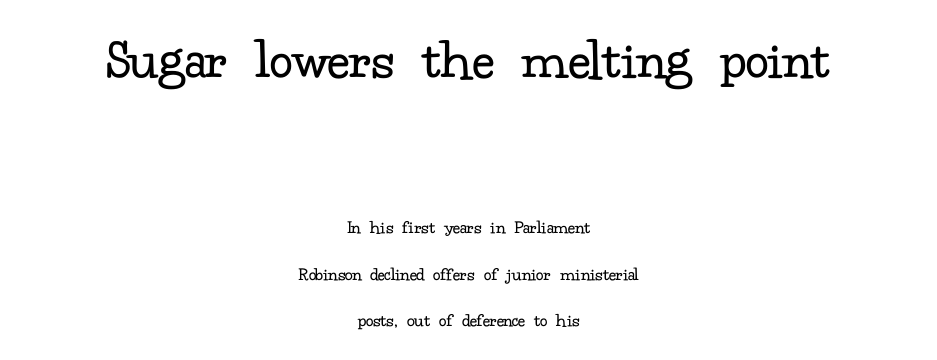
Q: Is the text bold? A: No.
Q: Is the text italic (slanted)? A: No, it is upright.
Q: Is the typeface a serif or a sans-serif typeface? A: Serif.
Q: Is the text underlined? A: No.
Q: How is the paragraph aligned? A: Centered.
Q: Is the spacing between letters normal or unusually wide? A: Normal.
Q: Is the spacing between lines tight, normal or loose? A: Loose.
Q: Which block of text is set in a larger size, the first (top) or the second (bottom)? A: The first (top) one.
Q: Width (condensed, normal, or wide)? A: Normal.
Q: Stroke contrast? A: Low.
Q: x-height? A: Small.
Q: Monospaced? A: No.
